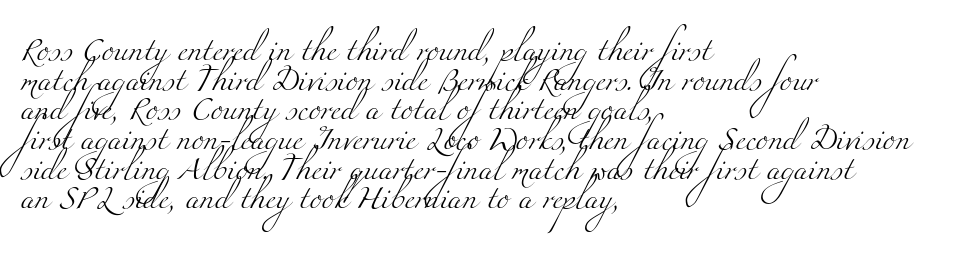
{"bold": "no", "underline": "no", "align": "left", "line_spacing": "normal", "line_spacing_ratio": 1.29, "letter_spacing": "normal", "letter_spacing_em": 0.0, "glyph_px": 23}
